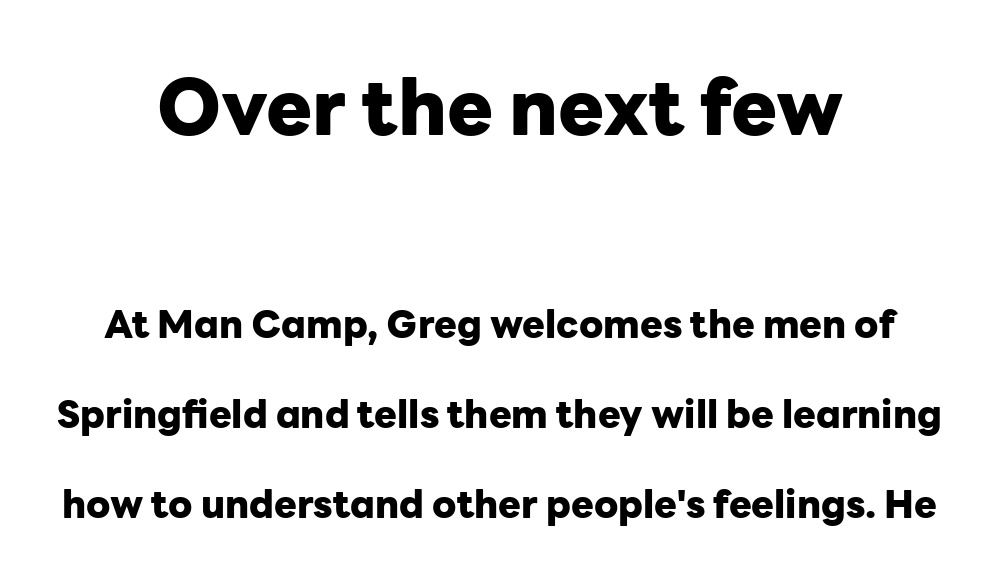
Q: Is the text bold? A: Yes.
Q: Is the text italic (slanted)? A: No, it is upright.
Q: Is the typeface a serif or a sans-serif typeface? A: Sans-serif.
Q: Is the text underlined? A: No.
Q: How is the paragraph aligned? A: Centered.
Q: Is the spacing between letters normal or unusually wide? A: Normal.
Q: Is the spacing between lines tight, normal or loose? A: Loose.
Q: Which block of text is set in a larger size, the first (top) or the second (bottom)? A: The first (top) one.
Q: Width (condensed, normal, or wide)? A: Normal.
Q: Stroke contrast? A: Low.
Q: x-height? A: Medium.
Q: Monospaced? A: No.
